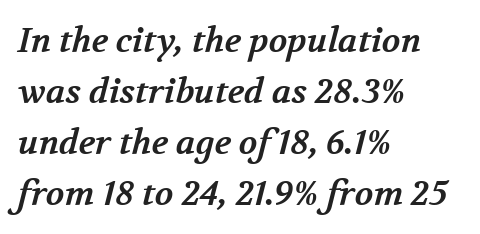
Q: Is the text bold? A: Yes.
Q: Is the typeface a serif or a sans-serif typeface? A: Serif.
Q: Is the text underlined? A: No.
Q: How is the paragraph aligned? A: Left-aligned.
Q: Is the spacing between letters normal or unusually wide? A: Normal.
Q: Is the spacing between lines tight, normal or loose? A: Normal.
Q: Width (condensed, normal, or wide)? A: Normal.
Q: Stroke contrast? A: Medium.
Q: x-height? A: Medium.
Q: Monospaced? A: No.
